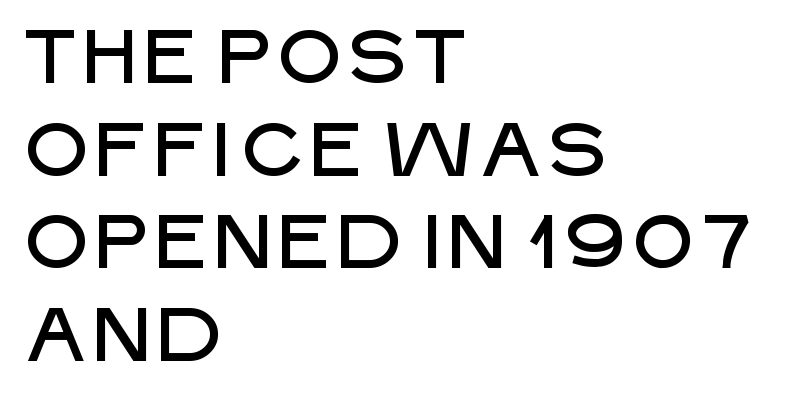
{"serif": "no", "italic": "no", "width": "normal", "stroke_contrast": "low", "x_height": "large", "monospaced": "no", "underline": "no", "align": "left", "line_spacing_ratio": 1.22, "letter_spacing": "normal", "letter_spacing_em": 0.0, "glyph_px": 76}
